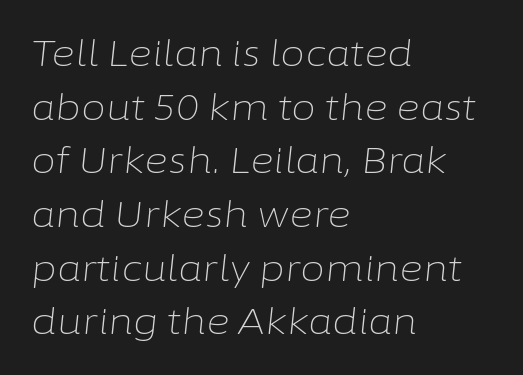
The image shows 36 px light type, italic (leaning right); set left-aligned, normal line spacing (1.49x), normal letter spacing, not underlined; low stroke contrast and a medium x-height.
